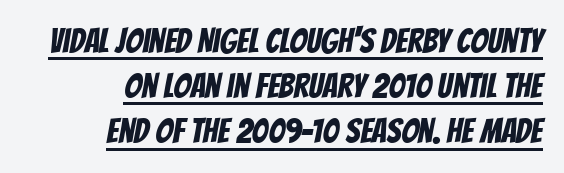
{"serif": "no", "width": "condensed", "stroke_contrast": "low", "x_height": "large", "monospaced": "no", "underline": "yes", "align": "right", "line_spacing": "normal", "line_spacing_ratio": 1.33, "letter_spacing": "normal", "letter_spacing_em": 0.0, "glyph_px": 34}
